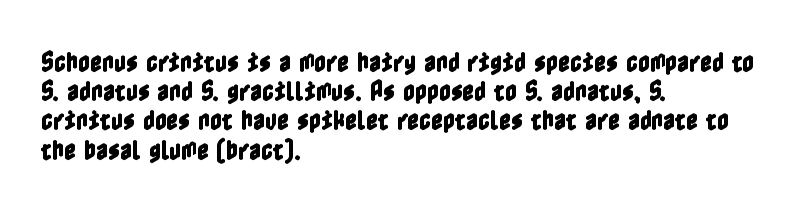
{"italic": "no", "underline": "no", "align": "left", "line_spacing": "normal", "line_spacing_ratio": 1.27, "letter_spacing": "normal", "letter_spacing_em": 0.0, "glyph_px": 23}
